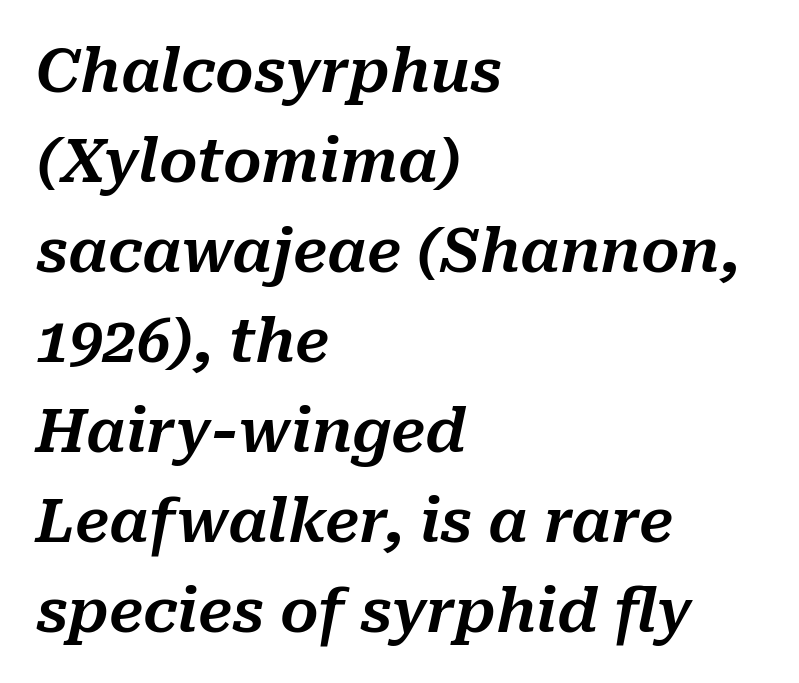
Q: Is the text italic (slanted)? A: Yes, it leans right by about 10 degrees.
Q: Is the text underlined? A: No.
Q: How is the paragraph aligned? A: Left-aligned.
Q: Is the spacing between letters normal or unusually wide? A: Normal.
Q: Is the spacing between lines tight, normal or loose? A: Normal.
Q: Width (condensed, normal, or wide)? A: Normal.
Q: Stroke contrast? A: Medium.
Q: x-height? A: Medium.
Q: Monospaced? A: No.
